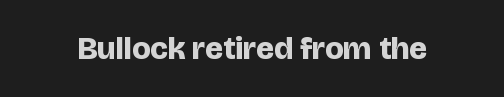
The type is set solid horizontally, with unmodified tracking. Each letter's strokes conclude bluntly, with no projecting serifs. Italic? Not at all — the glyphs are vertical. The passage shown is not underscored anywhere. Each letter keeps its own natural width here, so spacing adapts to shape. Caption: bold face, heavy strokes.
